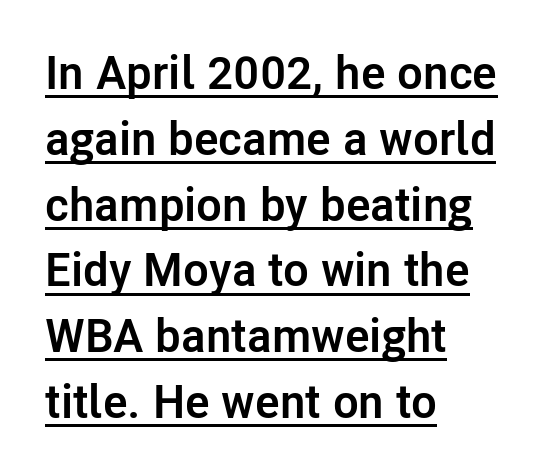
The image shows 47 px semibold sans-serif type, upright; set left-aligned, normal line spacing (1.4x), normal letter spacing, underlined; low stroke contrast and a medium x-height.
